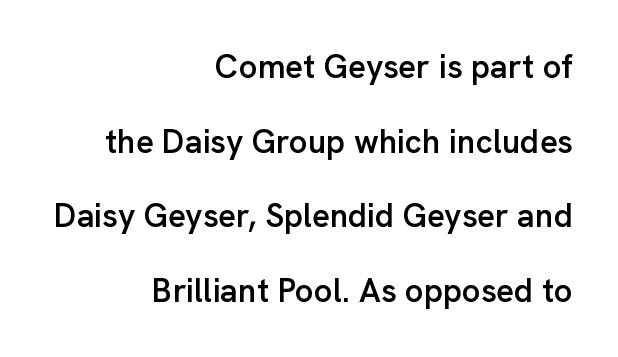
Q: Is the text bold? A: Semi-bold.
Q: Is the text italic (slanted)? A: No, it is upright.
Q: Is the typeface a serif or a sans-serif typeface? A: Sans-serif.
Q: Is the text underlined? A: No.
Q: How is the paragraph aligned? A: Right-aligned.
Q: Is the spacing between letters normal or unusually wide? A: Normal.
Q: Is the spacing between lines tight, normal or loose? A: Loose.
Q: Width (condensed, normal, or wide)? A: Normal.
Q: Stroke contrast? A: Low.
Q: x-height? A: Medium.
Q: Monospaced? A: No.
